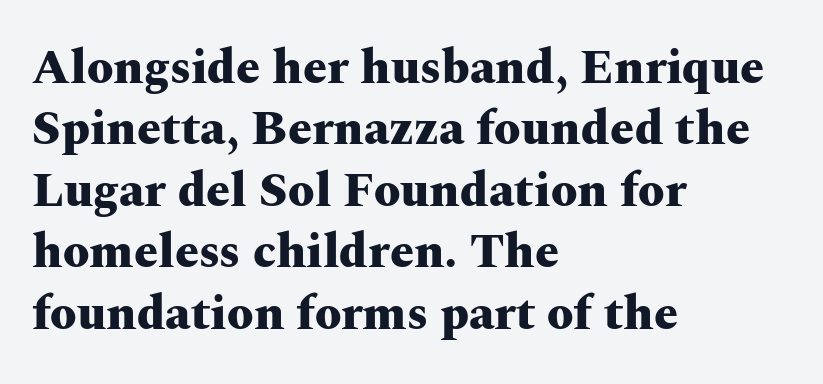
The image shows 48 px heavy, wide serif type, upright; set left-aligned, normal line spacing (1.28x), normal letter spacing, not underlined; medium stroke contrast and a medium x-height.
